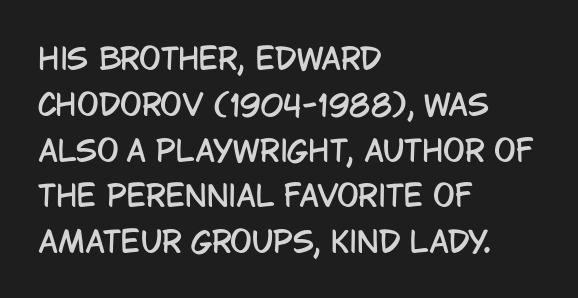
Q: Is the text italic (slanted)? A: No, it is upright.
Q: Is the typeface a serif or a sans-serif typeface? A: Sans-serif.
Q: Is the text underlined? A: No.
Q: How is the paragraph aligned? A: Left-aligned.
Q: Is the spacing between letters normal or unusually wide? A: Normal.
Q: Is the spacing between lines tight, normal or loose? A: Normal.
Q: Width (condensed, normal, or wide)? A: Condensed.
Q: Stroke contrast? A: Low.
Q: x-height? A: Large.
Q: Monospaced? A: No.
